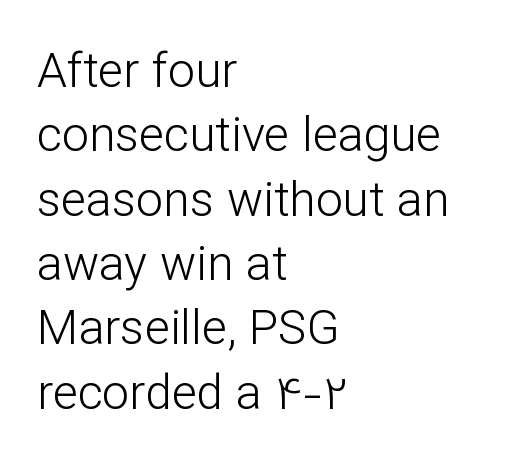
Bare-footed words on every line. Every character sits straight up, as roman type does. These lines are set flush left with a ragged right edge. Note the varied advance widths — an 'i' is clearly narrower than an 'm'. Leading matches the norm, producing a regular column. Nothing unusual about the tracking: characters are spaced as the font intends.
